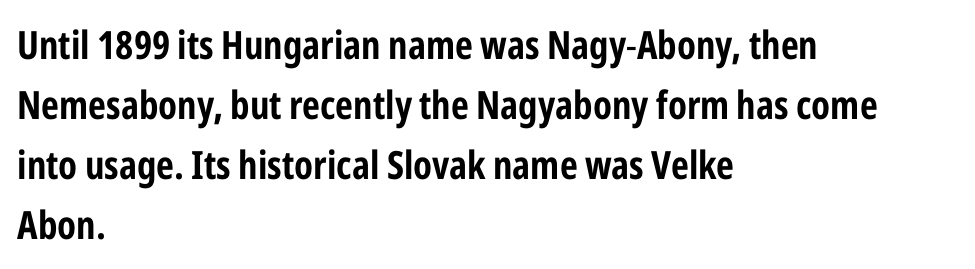
The letters stand straight up with perfectly vertical stems. The compositor pushed each line to the left boundary. The face used here is proportionally spaced, like ordinary book or web type. Observe the ordinary spacing: letters are neighbours, not strangers. Examine the stroke ends and you'll find no serifs. Quick note: interline space is typical.
